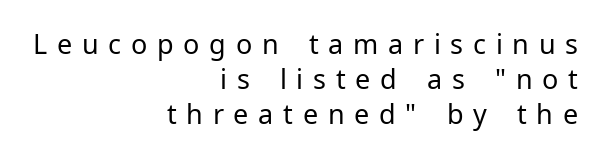
{"italic": "no", "bold": "no", "underline": "no", "align": "right", "line_spacing": "normal", "line_spacing_ratio": 1.29, "letter_spacing": "wide", "letter_spacing_em": 0.36, "glyph_px": 27}
